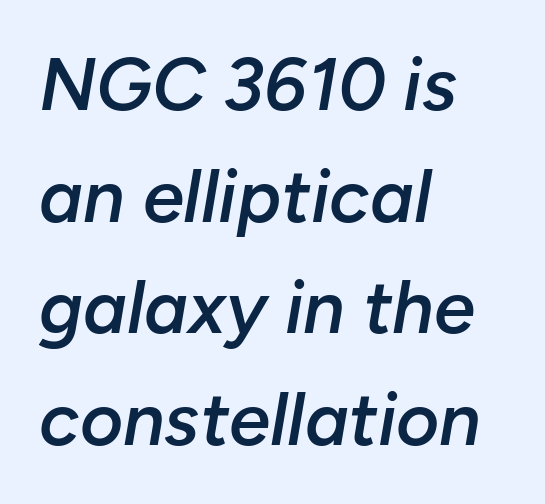
Q: Is the text bold? A: Semi-bold.
Q: Is the text italic (slanted)? A: Yes, it leans right by about 10 degrees.
Q: Is the text underlined? A: No.
Q: How is the paragraph aligned? A: Left-aligned.
Q: Is the spacing between letters normal or unusually wide? A: Normal.
Q: Is the spacing between lines tight, normal or loose? A: Normal.
Q: Width (condensed, normal, or wide)? A: Normal.
Q: Stroke contrast? A: Low.
Q: x-height? A: Medium.
Q: Monospaced? A: No.
